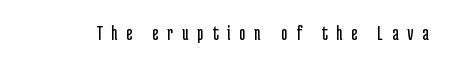
{"italic": "no", "bold": "no", "underline": "no", "letter_spacing": "wide", "letter_spacing_em": 0.42, "glyph_px": 21}
